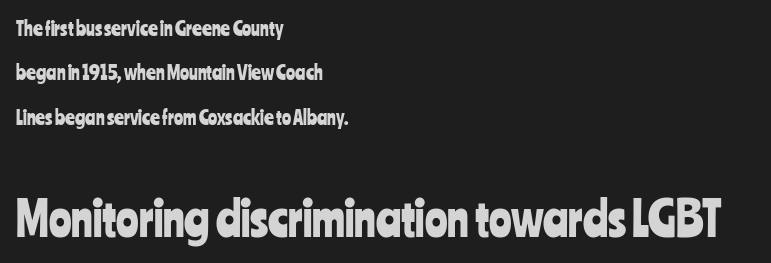
Is this a fixed-width face? No — the glyphs have proportional, varying widths. The typeface chosen for these lines omits serifs. Is the lower block the larger one? Yes — the lower block carries the bigger type. Check under the words: just untouched page. The rendering anchors every line to the left-hand side. The letters stand straight up with perfectly vertical stems.
